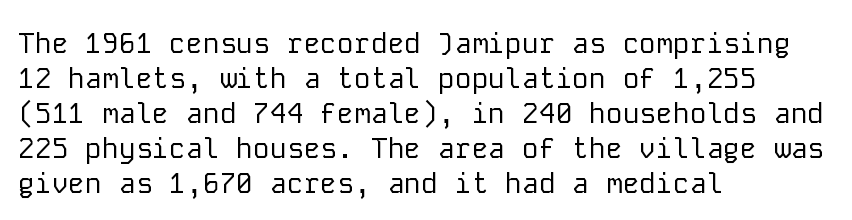
{"serif": "no", "italic": "no", "bold": "no", "weight": "regular", "width": "normal", "stroke_contrast": "low", "x_height": "medium", "monospaced": "yes", "underline": "no", "align": "left", "line_spacing": "normal", "line_spacing_ratio": 1.25, "letter_spacing": "normal", "letter_spacing_em": 0.0, "glyph_px": 28}
